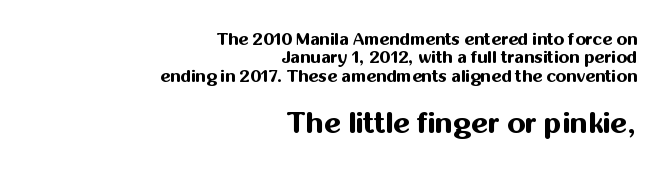
Size contrast runs from small at the top to large at the bottom. Students, this is bold: see how much ink each stroke carries. The passage shown stacks its lines with hardly any gap. Type without underlining.
